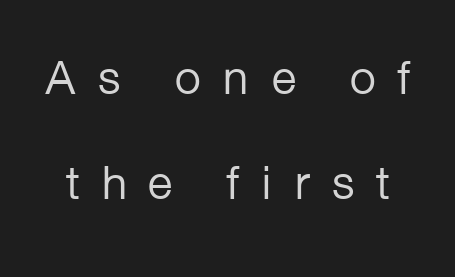
Q: Is the text bold? A: No.
Q: Is the text italic (slanted)? A: No, it is upright.
Q: Is the typeface a serif or a sans-serif typeface? A: Sans-serif.
Q: Is the text underlined? A: No.
Q: Is the spacing between letters normal or unusually wide? A: Unusually wide.
Q: Is the spacing between lines tight, normal or loose? A: Loose.
Q: Width (condensed, normal, or wide)? A: Normal.
Q: Stroke contrast? A: Low.
Q: x-height? A: Medium.
Q: Monospaced? A: No.
